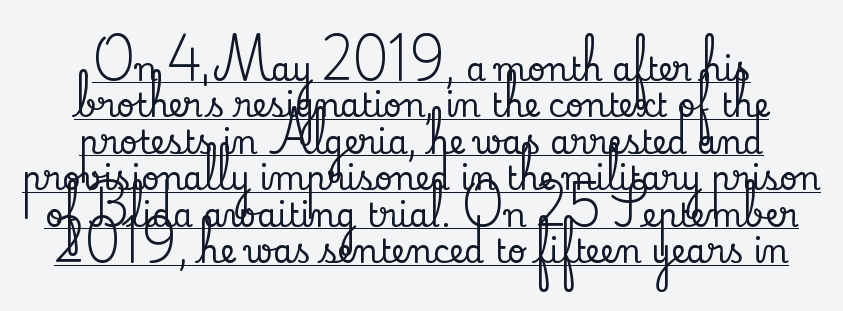
The image shows 32 px serif type, upright; set centered, tight line spacing (1.14x), normal letter spacing, underlined; low stroke contrast and a small x-height.
